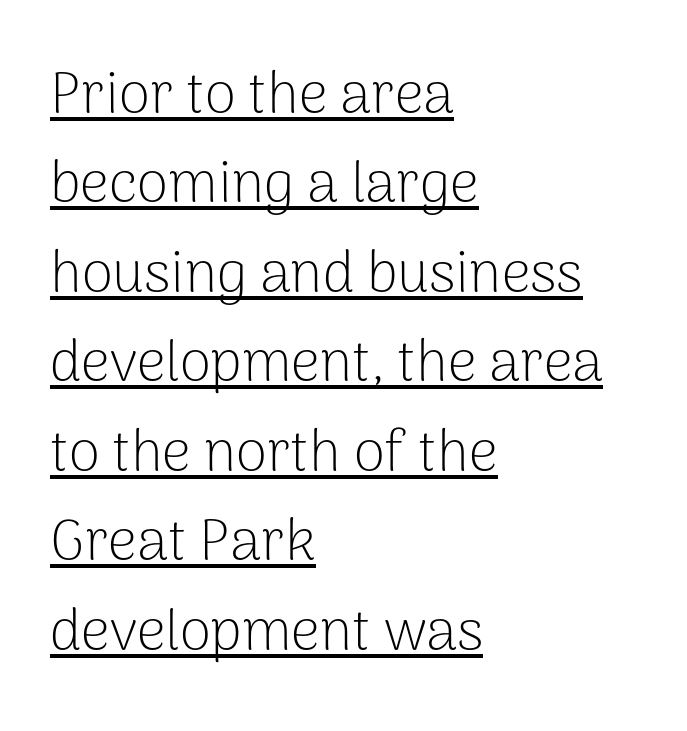
The image shows 57 px light sans-serif type, upright; set left-aligned, normal line spacing (1.57x), normal letter spacing, underlined; low stroke contrast and a medium x-height.
